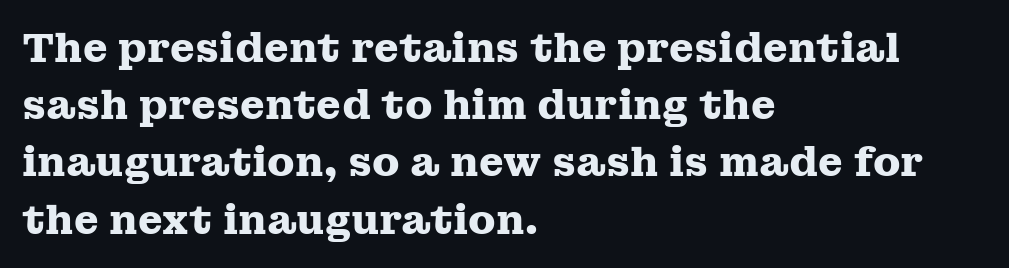
Q: Is the text bold? A: Yes.
Q: Is the text italic (slanted)? A: No, it is upright.
Q: Is the typeface a serif or a sans-serif typeface? A: Serif.
Q: Is the text underlined? A: No.
Q: How is the paragraph aligned? A: Left-aligned.
Q: Is the spacing between letters normal or unusually wide? A: Normal.
Q: Is the spacing between lines tight, normal or loose? A: Normal.
Q: Width (condensed, normal, or wide)? A: Wide.
Q: Stroke contrast? A: Medium.
Q: x-height? A: Medium.
Q: Monospaced? A: No.
